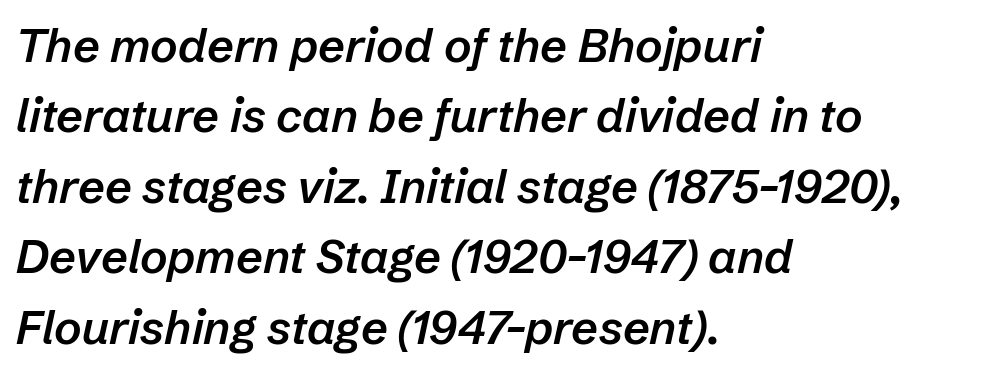
Think of a printed novel: that variable character pitch is what you see here. Line spacing here is normal. A classic flush-left, rag-right setting is used for this passage. Emphasis-style slanted type is in use. Words float on clear page, feet unadorned. How are the letters spaced? Ordinarily, with no added tracking.
